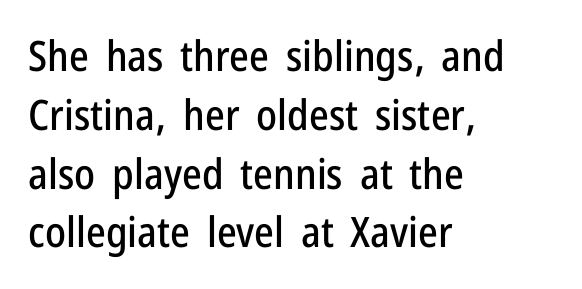
{"serif": "no", "italic": "no", "width": "condensed", "stroke_contrast": "low", "x_height": "medium", "monospaced": "no", "underline": "no", "align": "left", "line_spacing": "normal", "line_spacing_ratio": 1.4, "letter_spacing": "normal", "letter_spacing_em": 0.0, "glyph_px": 42}
